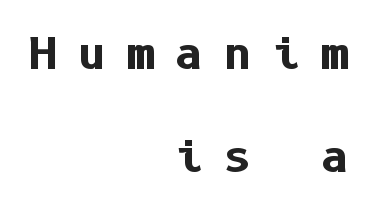
Q: Is the text bold? A: Yes.
Q: Is the text italic (slanted)? A: No, it is upright.
Q: Is the typeface a serif or a sans-serif typeface? A: Sans-serif.
Q: Is the text underlined? A: No.
Q: How is the paragraph aligned? A: Right-aligned.
Q: Is the spacing between letters normal or unusually wide? A: Unusually wide.
Q: Is the spacing between lines tight, normal or loose? A: Loose.
Q: Width (condensed, normal, or wide)? A: Normal.
Q: Stroke contrast? A: Low.
Q: x-height? A: Medium.
